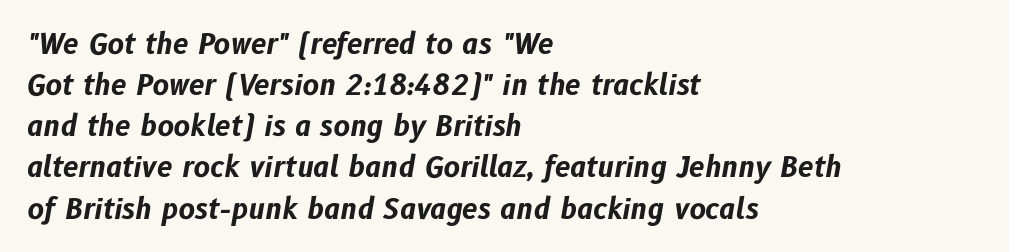
{"italic": "yes", "lean": "right", "slant_degrees": 10, "bold": "yes", "weight": "bold", "width": "normal", "stroke_contrast": "low", "x_height": "medium", "monospaced": "no", "underline": "no", "align": "left", "line_spacing": "normal", "line_spacing_ratio": 1.47, "letter_spacing": "normal", "letter_spacing_em": 0.0, "glyph_px": 28}
